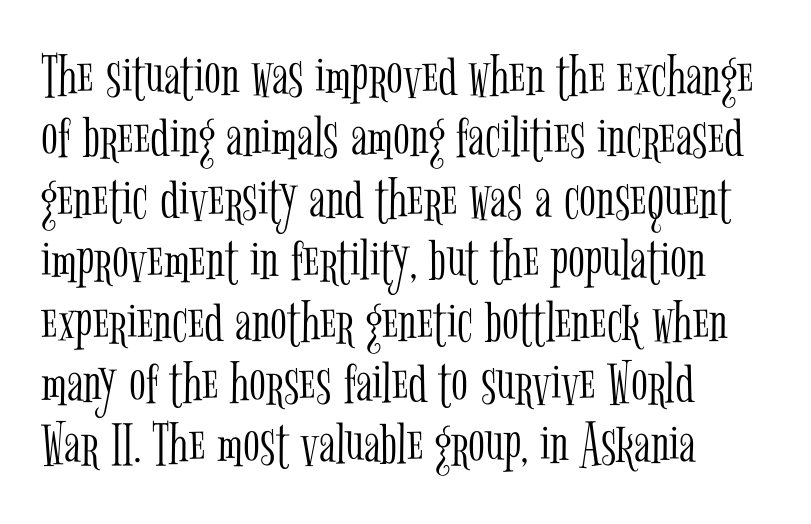
The image shows 62 px light, condensed serif type, upright; set left-aligned, tight line spacing (0.99x), normal letter spacing, not underlined; low stroke contrast and a medium x-height.
